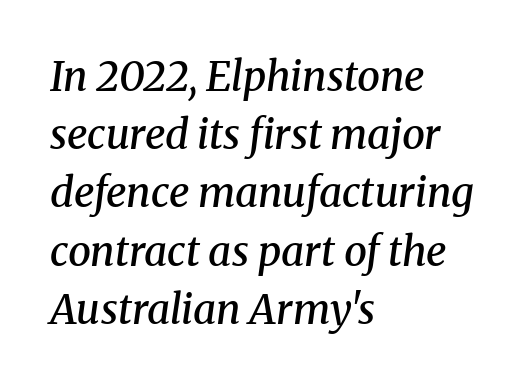
{"serif": "yes", "italic": "yes", "lean": "right", "slant_degrees": 8, "bold": "semi", "weight": "semibold", "width": "normal", "stroke_contrast": "medium", "x_height": "medium", "monospaced": "no", "underline": "no", "align": "left", "line_spacing": "normal", "line_spacing_ratio": 1.42, "letter_spacing": "normal", "letter_spacing_em": 0.0, "glyph_px": 41}
